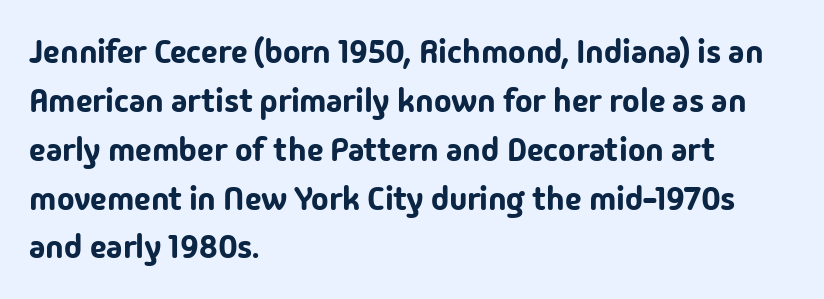
{"serif": "no", "italic": "no", "width": "normal", "stroke_contrast": "low", "x_height": "medium", "monospaced": "no", "underline": "no", "align": "left", "line_spacing": "normal", "line_spacing_ratio": 1.48, "letter_spacing": "normal", "letter_spacing_em": 0.0, "glyph_px": 33}
